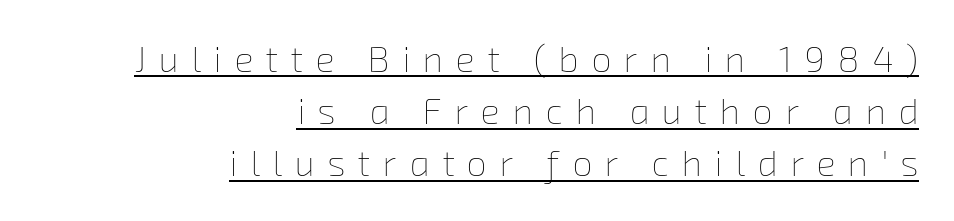
Q: Is the text bold? A: No.
Q: Is the text underlined? A: Yes.
Q: How is the paragraph aligned? A: Right-aligned.
Q: Is the spacing between letters normal or unusually wide? A: Unusually wide.
Q: Is the spacing between lines tight, normal or loose? A: Normal.
Q: Width (condensed, normal, or wide)? A: Normal.
Q: Stroke contrast? A: Low.
Q: x-height? A: Medium.
Q: Monospaced? A: No.
